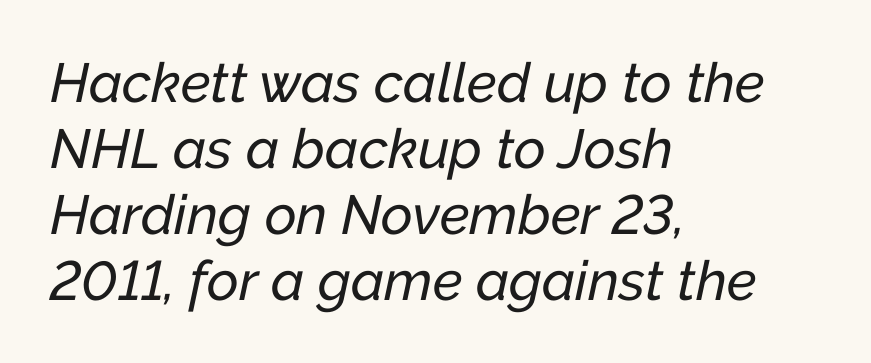
Q: Is the text italic (slanted)? A: Yes, it leans right by about 12 degrees.
Q: Is the text underlined? A: No.
Q: How is the paragraph aligned? A: Left-aligned.
Q: Is the spacing between letters normal or unusually wide? A: Normal.
Q: Width (condensed, normal, or wide)? A: Normal.
Q: Stroke contrast? A: Low.
Q: x-height? A: Medium.
Q: Monospaced? A: No.
